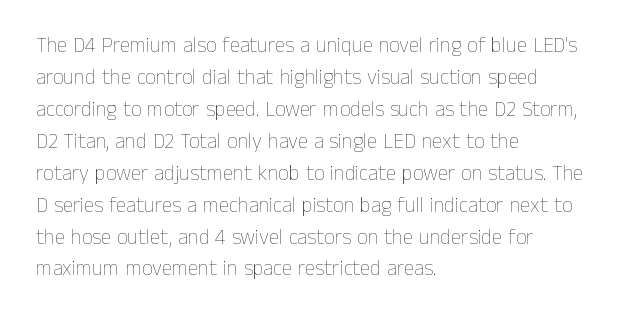
Q: Is the text bold? A: No.
Q: Is the text italic (slanted)? A: No, it is upright.
Q: Is the text underlined? A: No.
Q: How is the paragraph aligned? A: Left-aligned.
Q: Is the spacing between letters normal or unusually wide? A: Normal.
Q: Is the spacing between lines tight, normal or loose? A: Normal.
